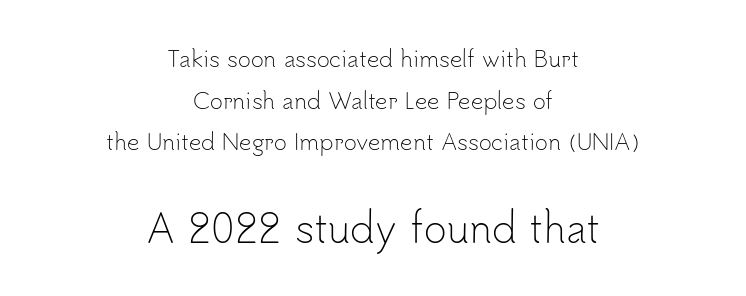
Q: Is the text bold? A: No.
Q: Is the text italic (slanted)? A: No, it is upright.
Q: Is the typeface a serif or a sans-serif typeface? A: Sans-serif.
Q: Is the text underlined? A: No.
Q: How is the paragraph aligned? A: Centered.
Q: Is the spacing between letters normal or unusually wide? A: Normal.
Q: Which block of text is set in a larger size, the first (top) or the second (bottom)? A: The second (bottom) one.
Q: Width (condensed, normal, or wide)? A: Normal.
Q: Stroke contrast? A: Low.
Q: x-height? A: Small.
Q: Monospaced? A: No.
